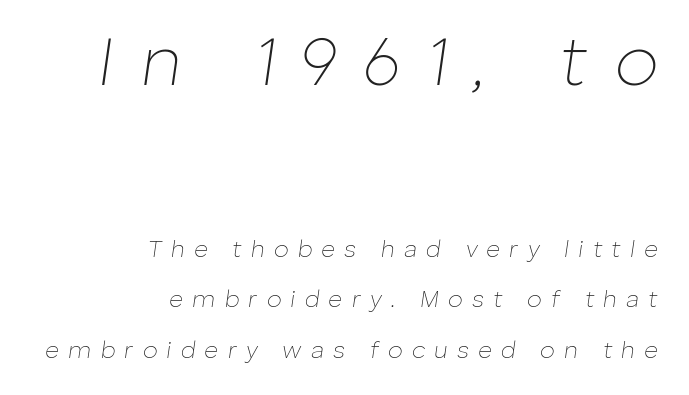
Q: Is the text bold? A: No.
Q: Is the text italic (slanted)? A: Yes, it leans right by about 8 degrees.
Q: Is the text underlined? A: No.
Q: How is the paragraph aligned? A: Right-aligned.
Q: Is the spacing between letters normal or unusually wide? A: Unusually wide.
Q: Is the spacing between lines tight, normal or loose? A: Loose.
Q: Which block of text is set in a larger size, the first (top) or the second (bottom)? A: The first (top) one.
Q: Width (condensed, normal, or wide)? A: Normal.
Q: Stroke contrast? A: Low.
Q: x-height? A: Medium.
Q: Monospaced? A: No.
